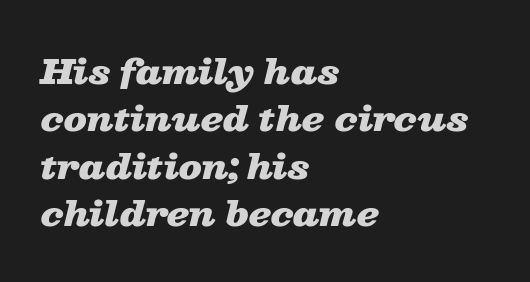
The image shows 34 px heavy, wide type, italic (leaning right); set left-aligned, normal line spacing (1.39x), normal letter spacing, not underlined; low stroke contrast and a medium x-height.
